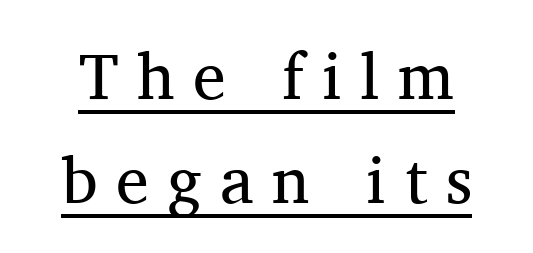
{"serif": "yes", "italic": "no", "bold": "no", "weight": "regular", "width": "normal", "stroke_contrast": "medium", "x_height": "medium", "monospaced": "no", "underline": "yes", "align": "center", "line_spacing": "normal", "line_spacing_ratio": 1.58, "letter_spacing": "wide", "letter_spacing_em": 0.28, "glyph_px": 66}
